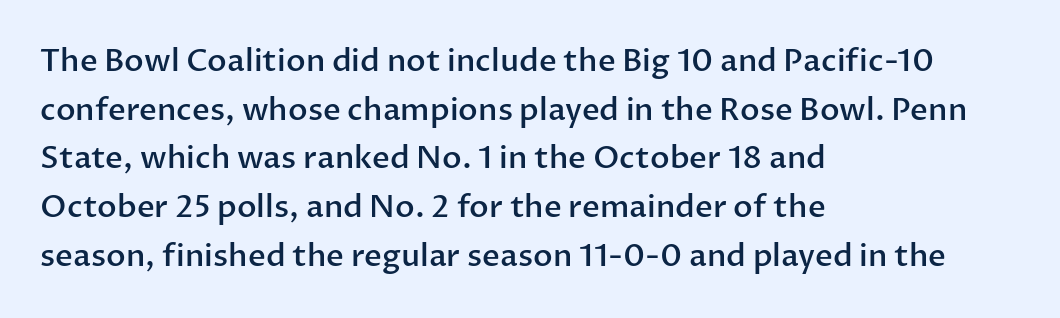
The image shows 31 px semibold sans-serif type, upright; set left-aligned, normal line spacing (1.57x), normal letter spacing, not underlined; low stroke contrast and a medium x-height.
